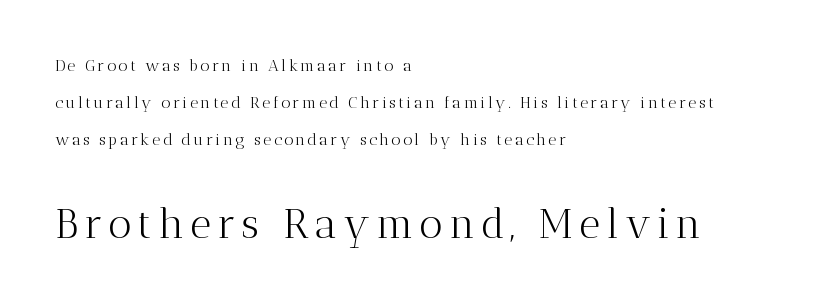
Q: Is the text bold? A: No.
Q: Is the text italic (slanted)? A: No, it is upright.
Q: Is the typeface a serif or a sans-serif typeface? A: Serif.
Q: Is the text underlined? A: No.
Q: How is the paragraph aligned? A: Left-aligned.
Q: Is the spacing between lines tight, normal or loose? A: Loose.
Q: Which block of text is set in a larger size, the first (top) or the second (bottom)? A: The second (bottom) one.
Q: Width (condensed, normal, or wide)? A: Normal.
Q: Stroke contrast? A: Medium.
Q: x-height? A: Medium.
Q: Monospaced? A: No.
